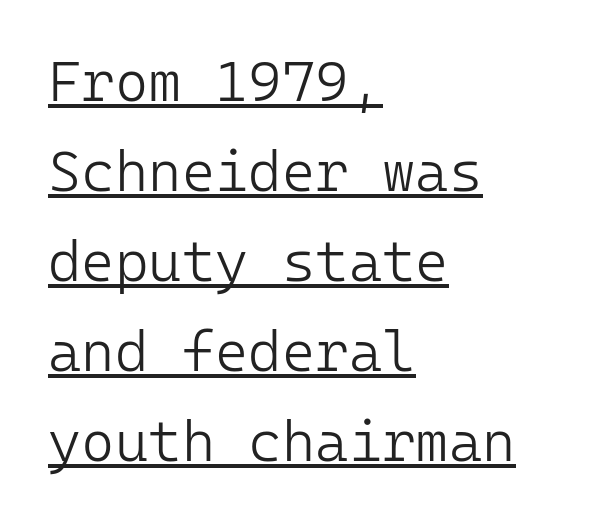
{"serif": "no", "italic": "no", "bold": "no", "weight": "light", "width": "normal", "stroke_contrast": "low", "x_height": "medium", "monospaced": "yes", "underline": "yes", "align": "left", "line_spacing": "normal", "line_spacing_ratio": 1.58, "letter_spacing": "normal", "letter_spacing_em": 0.0, "glyph_px": 57}
